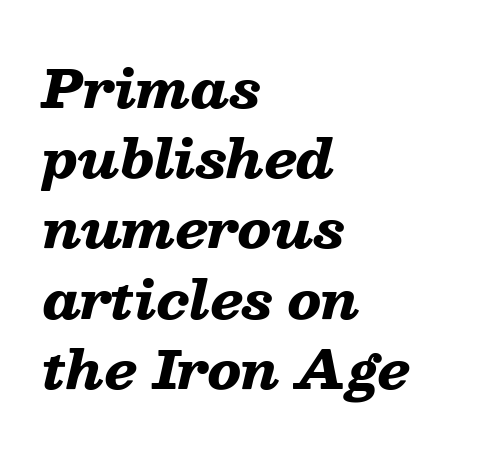
{"italic": "yes", "lean": "right", "slant_degrees": 13, "bold": "yes", "weight": "heavy", "width": "wide", "stroke_contrast": "low", "x_height": "medium", "monospaced": "no", "underline": "no", "align": "left", "line_spacing": "normal", "line_spacing_ratio": 1.35, "letter_spacing": "normal", "letter_spacing_em": 0.0, "glyph_px": 52}
